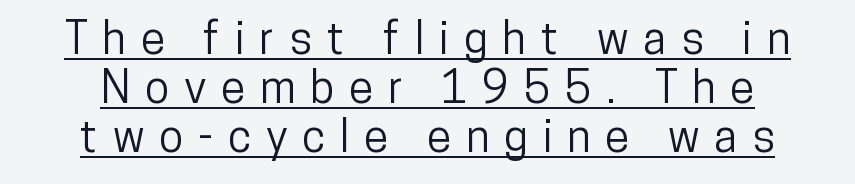
You could only call the tracking loose — the letters float apart. The rendering shows plain stroke endings on the letterforms — a sans-serif design. Upright lettering throughout. The space between consecutive lines is stingy. Think of a printed novel: that variable character pitch is what you see here. The words here are underlined.
